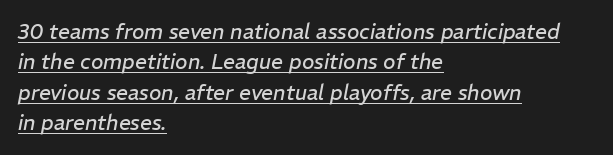
The image shows 21 px text type, italic (leaning right); set left-aligned, normal line spacing (1.45x), normal letter spacing, underlined.
